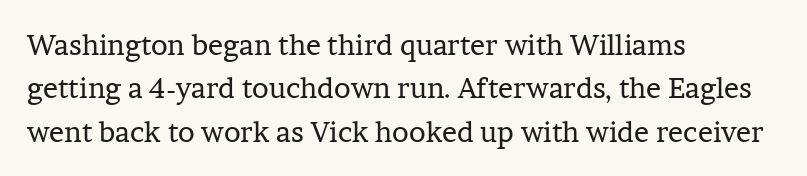
The image shows 28 px regular-weight serif type, upright; set left-aligned, normal line spacing (1.55x), normal letter spacing, not underlined; low stroke contrast and a medium x-height.
